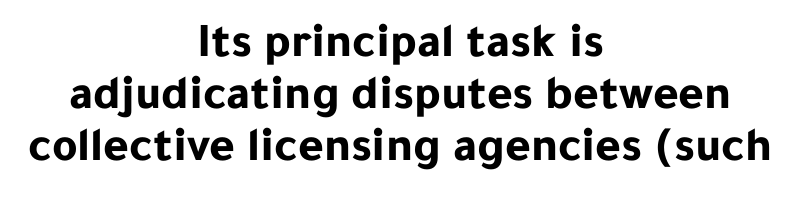
The space beneath each line is pristine and unruled. Letterform terminals end flat and unadorned throughout the passage. The rendering uses a small line-height, squeezing the rows. Centered paragraph, ragged on both sides.
